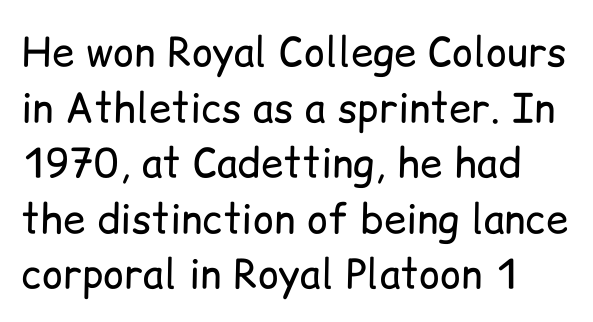
Each row of text sits above clean, open space. Designer's note — italics off, roman on. The characters display no serif detailing; their extremities are plain. Compared with typical body copy, the letter spacing here is the same. This reads as an unemphasized weight, regular at the heaviest.
